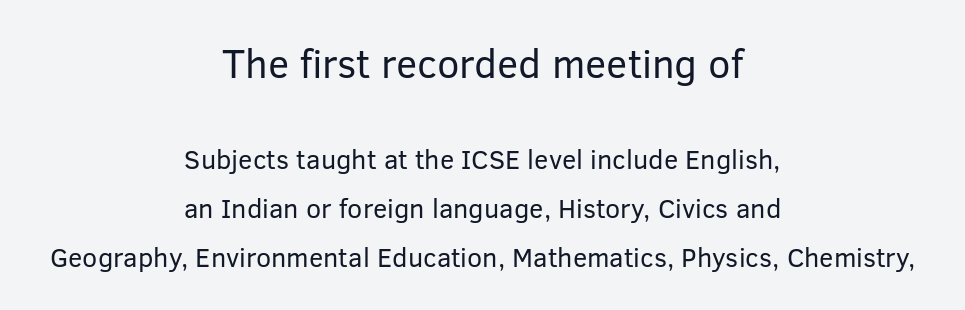
{"serif": "no", "italic": "no", "bold": "no", "weight": "regular", "width": "normal", "stroke_contrast": "low", "x_height": "medium", "monospaced": "no", "underline": "no", "align": "center", "line_spacing_ratio": 1.82, "letter_spacing": "normal", "letter_spacing_em": 0.0, "larger_block": "first", "size_ratio": 1.48, "glyph_px": 40}
